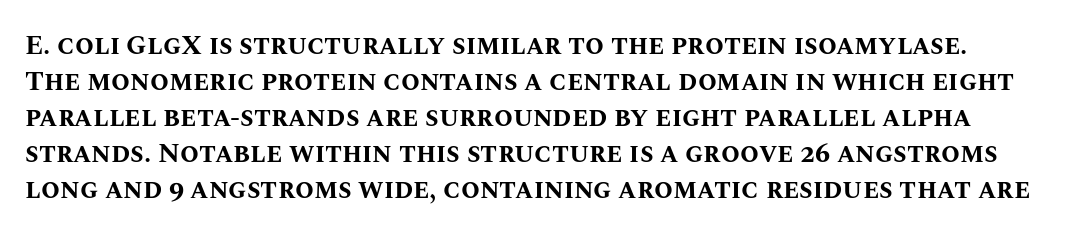
{"italic": "no", "bold": "yes", "underline": "no", "line_spacing": "normal", "line_spacing_ratio": 1.33, "letter_spacing": "normal", "letter_spacing_em": 0.0, "glyph_px": 27}
